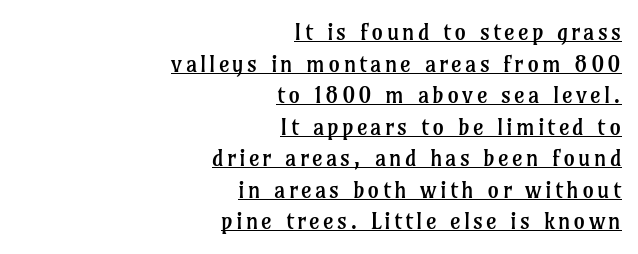
The image shows 23 px text type, upright; set right-aligned, normal line spacing (1.37x), underlined.
